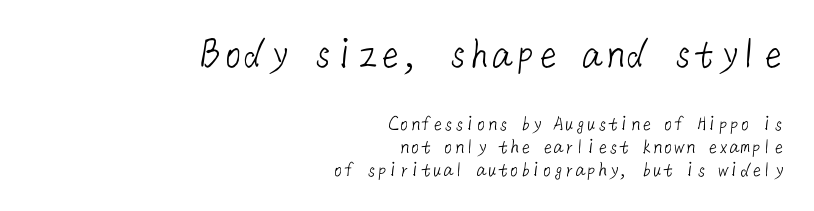
The image shows 45 px light sans-serif type; set right-aligned, tight line spacing (1.03x), normal letter spacing, not underlined; the first (top) block is 2.05x larger; low stroke contrast and a medium x-height.
